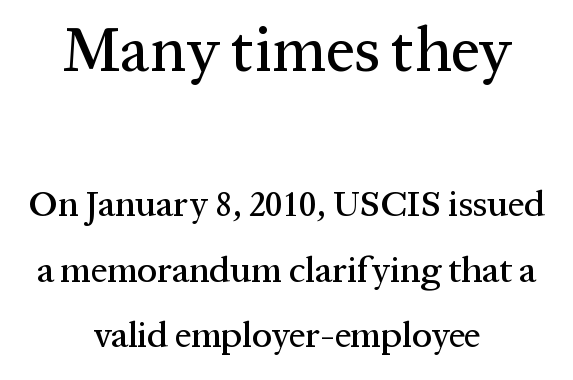
Bare-footed words on every line. Varying glyph widths throughout — classic text-font behaviour. Check where the strokes stop: tiny serifs finish them off. Italic? Not at all — the glyphs are vertical.
